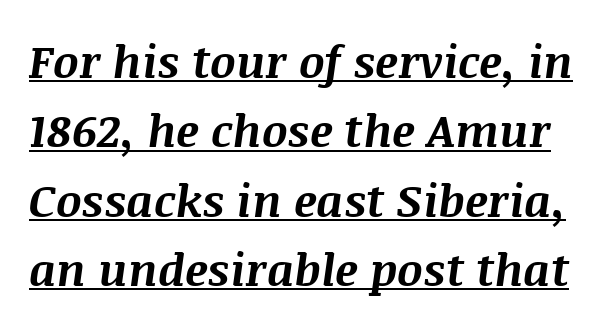
The image shows 45 px bold type, italic (leaning right); set normal line spacing (1.54x), normal letter spacing, underlined; medium stroke contrast and a large x-height.
